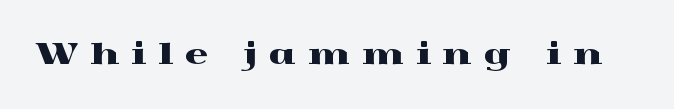
The image shows 28 px wide serif type, upright; set unusually wide letter spacing (+0.44 em), not underlined; a medium x-height.
